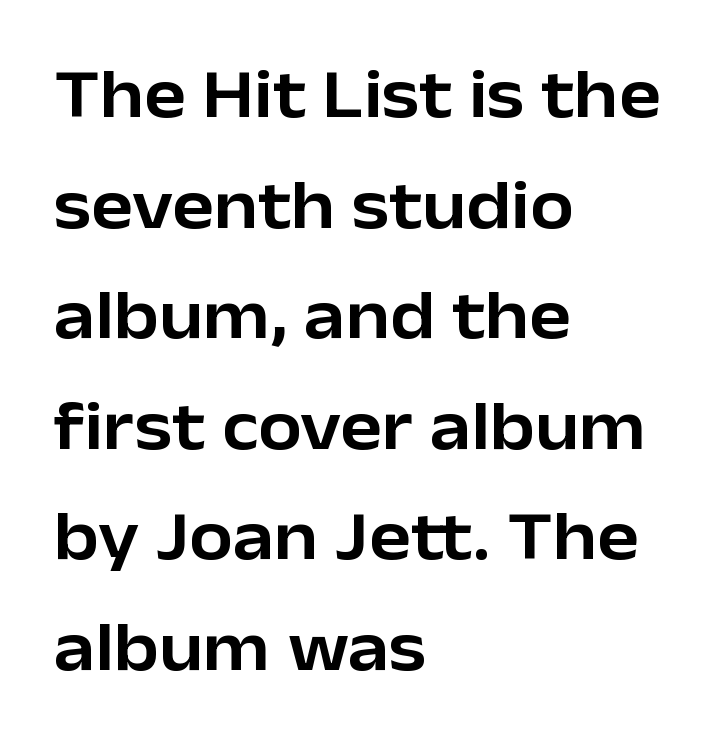
The image shows 70 px sans-serif type, upright; set left-aligned, normal line spacing (1.58x), normal letter spacing, not underlined; low stroke contrast and a medium x-height.
